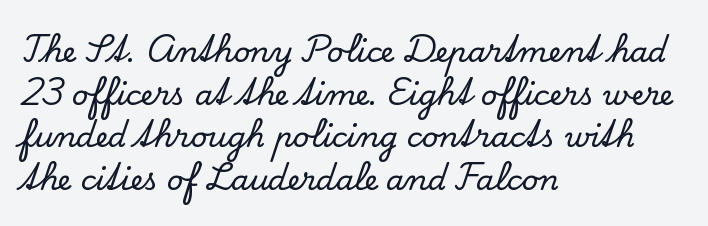
Q: Is the text italic (slanted)? A: Yes.
Q: Is the typeface a serif or a sans-serif typeface? A: Serif.
Q: Is the text underlined? A: No.
Q: How is the paragraph aligned? A: Left-aligned.
Q: Is the spacing between letters normal or unusually wide? A: Normal.
Q: Is the spacing between lines tight, normal or loose? A: Normal.
Q: Width (condensed, normal, or wide)? A: Normal.
Q: Stroke contrast? A: Low.
Q: x-height? A: Small.
Q: Monospaced? A: No.
